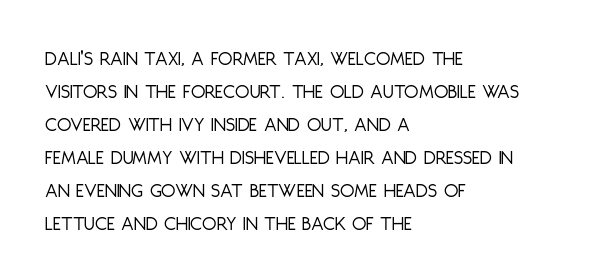
No italicization has been applied; the sample stays upright. This rendering features lettering with no underline. Summary of weight: not heavy and not bold. The typesetter chose a ragged-right arrangement here. The vertical gap from one line to the next is medium.
